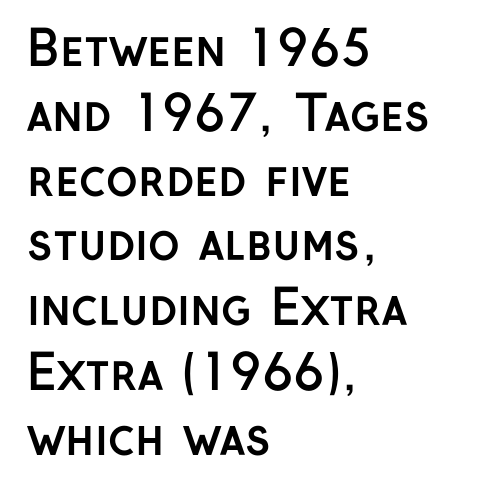
Q: Is the text bold? A: Yes.
Q: Is the text italic (slanted)? A: No, it is upright.
Q: Is the typeface a serif or a sans-serif typeface? A: Sans-serif.
Q: Is the text underlined? A: No.
Q: How is the paragraph aligned? A: Left-aligned.
Q: Is the spacing between letters normal or unusually wide? A: Normal.
Q: Is the spacing between lines tight, normal or loose? A: Normal.
Q: Width (condensed, normal, or wide)? A: Normal.
Q: Stroke contrast? A: Low.
Q: x-height? A: Medium.
Q: Monospaced? A: No.
